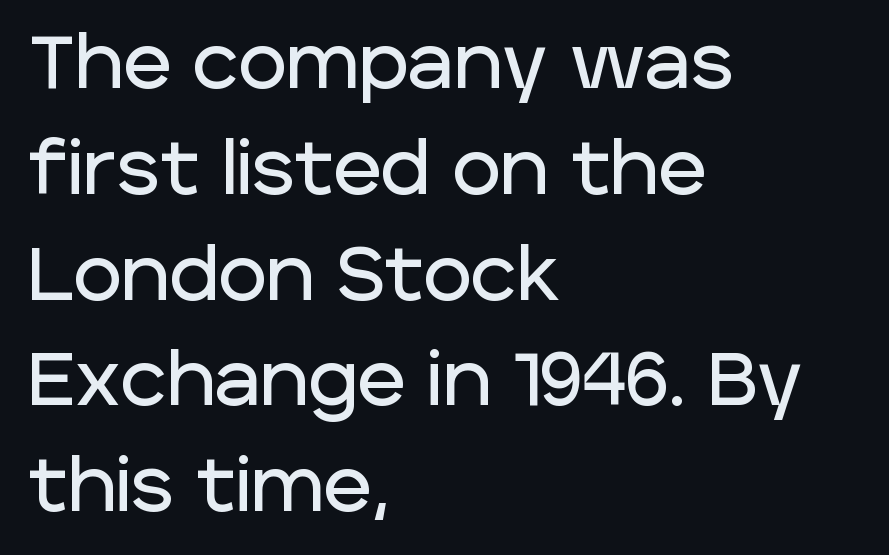
The image shows 74 px sans-serif type, upright; set left-aligned, normal line spacing (1.43x), normal letter spacing, not underlined; low stroke contrast and a large x-height.
